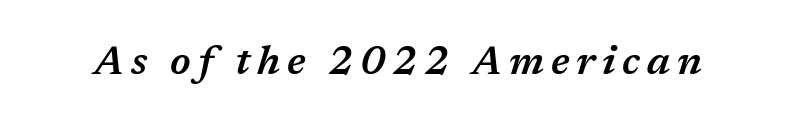
When letters slant like this, we call the style italic. Proportional: the letters do not fall into vertical columns. The string is rendered with underlining switched off. Caption: semibold face, moderately heavy strokes.
